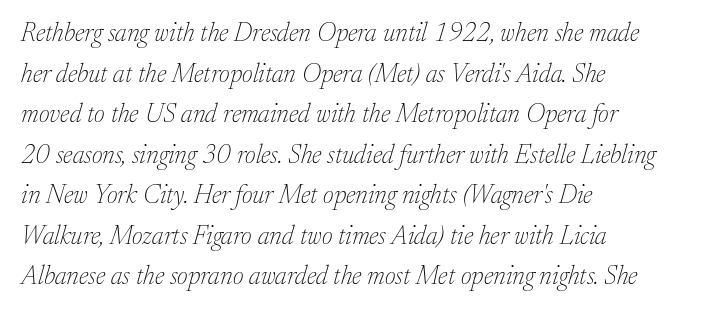
{"italic": "yes", "lean": "right", "slant_degrees": 17, "bold": "no", "underline": "no", "align": "left", "line_spacing": "normal", "line_spacing_ratio": 1.56, "letter_spacing": "normal", "letter_spacing_em": 0.0, "glyph_px": 26}
